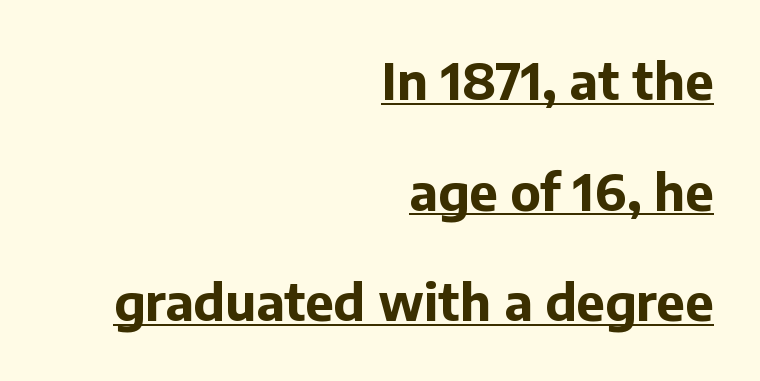
Q: Is the text bold? A: Yes.
Q: Is the text italic (slanted)? A: No, it is upright.
Q: Is the typeface a serif or a sans-serif typeface? A: Sans-serif.
Q: Is the text underlined? A: Yes.
Q: How is the paragraph aligned? A: Right-aligned.
Q: Is the spacing between letters normal or unusually wide? A: Normal.
Q: Is the spacing between lines tight, normal or loose? A: Loose.
Q: Width (condensed, normal, or wide)? A: Normal.
Q: Stroke contrast? A: Low.
Q: x-height? A: Medium.
Q: Monospaced? A: No.
